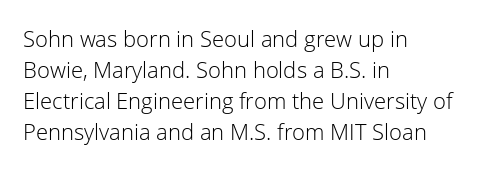
The image shows 22 px text type, upright; set left-aligned, normal line spacing (1.41x), normal letter spacing, not underlined.
